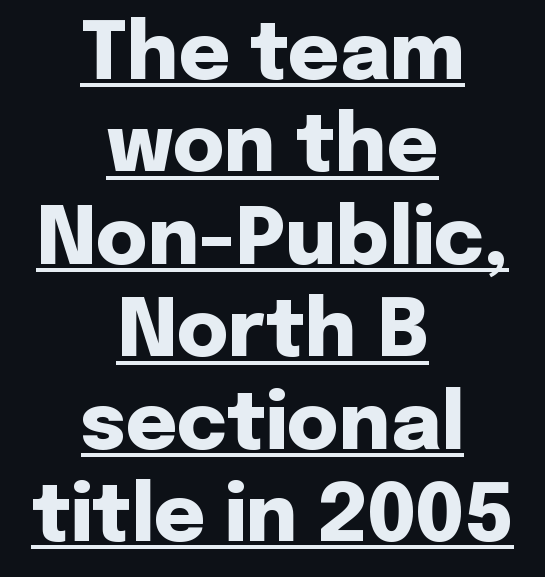
Q: Is the text bold? A: Yes.
Q: Is the text italic (slanted)? A: No, it is upright.
Q: Is the typeface a serif or a sans-serif typeface? A: Sans-serif.
Q: Is the text underlined? A: Yes.
Q: How is the paragraph aligned? A: Centered.
Q: Is the spacing between letters normal or unusually wide? A: Normal.
Q: Width (condensed, normal, or wide)? A: Normal.
Q: Stroke contrast? A: Low.
Q: x-height? A: Medium.
Q: Monospaced? A: No.
